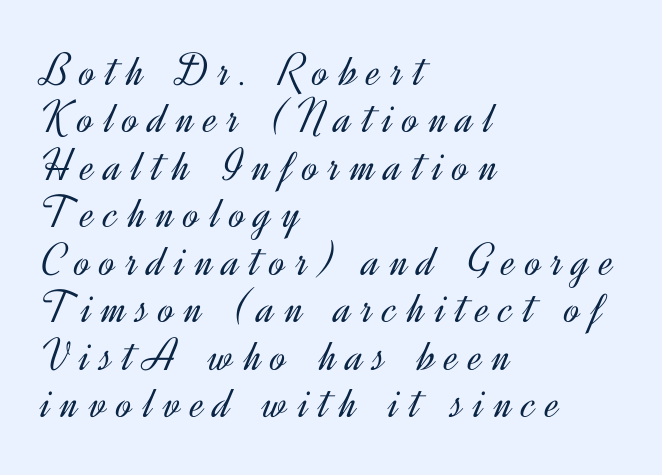
{"serif": "no", "bold": "no", "weight": "light", "width": "normal", "x_height": "small", "monospaced": "no", "underline": "no", "align": "left", "line_spacing": "tight", "line_spacing_ratio": 1.01, "letter_spacing": "wide", "letter_spacing_em": 0.22, "glyph_px": 47}
